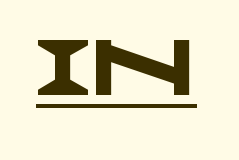
The image shows 78 px heavy, wide sans-serif type; set normal letter spacing, underlined; low stroke contrast and a large x-height.
